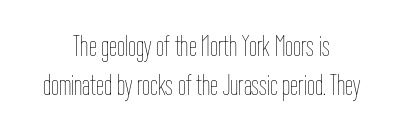
{"italic": "no", "bold": "no", "weight": "thin", "width": "condensed", "stroke_contrast": "low", "x_height": "medium", "monospaced": "no", "underline": "no", "align": "center", "line_spacing": "normal", "line_spacing_ratio": 1.33, "letter_spacing": "normal", "letter_spacing_em": 0.0, "glyph_px": 29}
